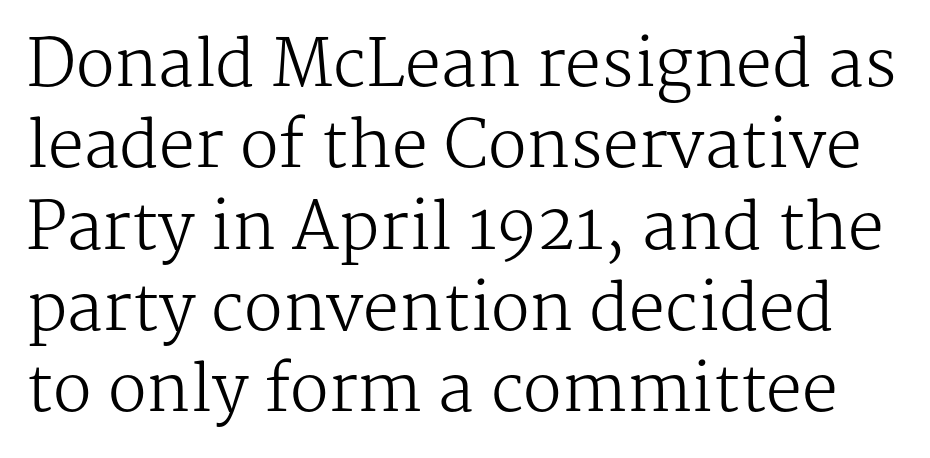
{"serif": "yes", "italic": "no", "bold": "no", "weight": "regular", "width": "normal", "stroke_contrast": "medium", "x_height": "medium", "monospaced": "no", "underline": "no", "line_spacing": "normal", "line_spacing_ratio": 1.27, "letter_spacing": "normal", "letter_spacing_em": 0.0, "glyph_px": 64}
